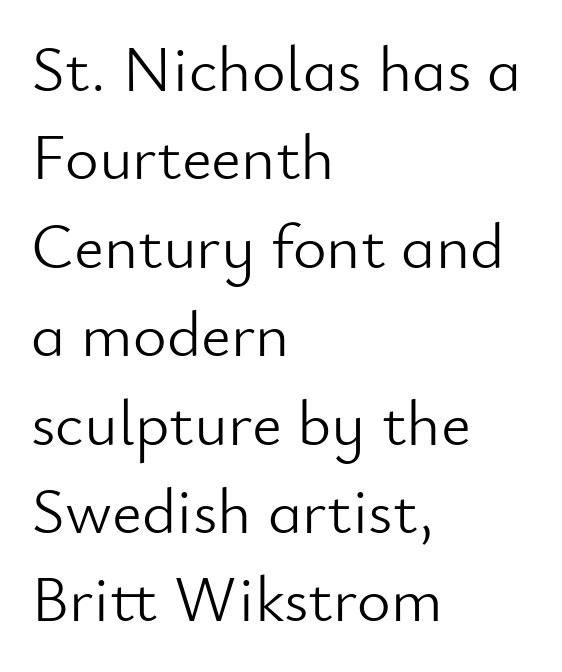
The strip under each line holds only bare page. Successive baselines arrive at the customary interval. Inter-character spacing is left at the font's built-in metrics. A roman cut, with each character standing at attention. These lines are rendered in a variable-pitch font. Weight: regular or lighter.
